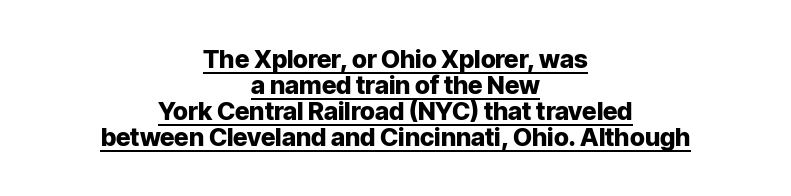
{"italic": "no", "bold": "yes", "underline": "yes", "align": "center", "line_spacing": "tight", "line_spacing_ratio": 1.04, "letter_spacing": "normal", "letter_spacing_em": 0.0, "glyph_px": 25}
